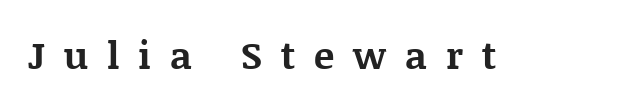
The image shows 38 px bold serif type, upright; set unusually wide letter spacing (+0.5 em), not underlined; medium stroke contrast and a large x-height.
